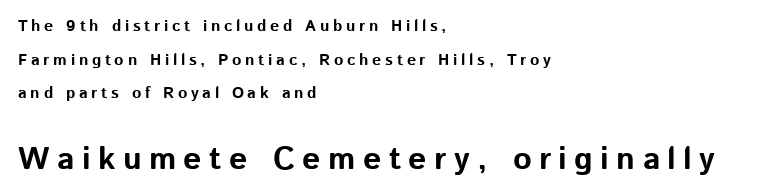
How heavy is the stroke? Heavy — this is a bold. Short note: letters widely spaced. A typesetter would mark this as roman, not italic. Only glyphs here, with clear space below each row. You could not count columns in this text — the font is proportionally spaced. Regarding leading, the lines here are spaced well apart.
